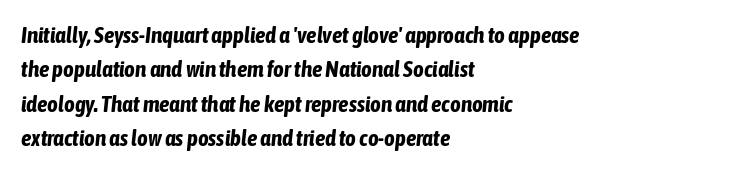
Descender tails drop into unmarked territory. The passage shown stacks its lines at a standard gap. The rag falls on the right side of this text block. How are the letters spaced? Ordinarily, with no added tracking.
